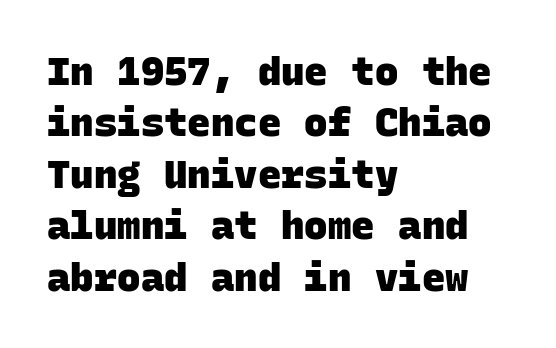
The letters march in equal steps, a hallmark of fixed-pitch type. This block has exactly the height ordinary leading produces. The face used here is a sans, in the tradition of grotesques and geometrics. Plain, unruled lines of type.
